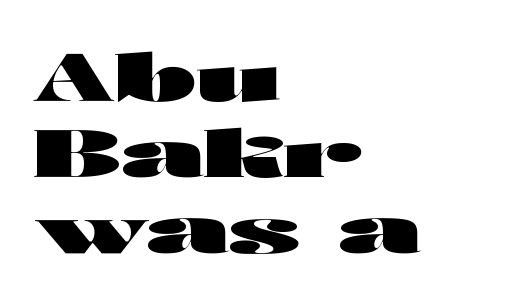
{"serif": "no", "italic": "no", "bold": "yes", "weight": "heavy", "width": "wide", "stroke_contrast": "high", "x_height": "medium", "monospaced": "no", "underline": "no", "align": "left", "line_spacing_ratio": 1.17, "letter_spacing": "normal", "letter_spacing_em": 0.0, "glyph_px": 65}
